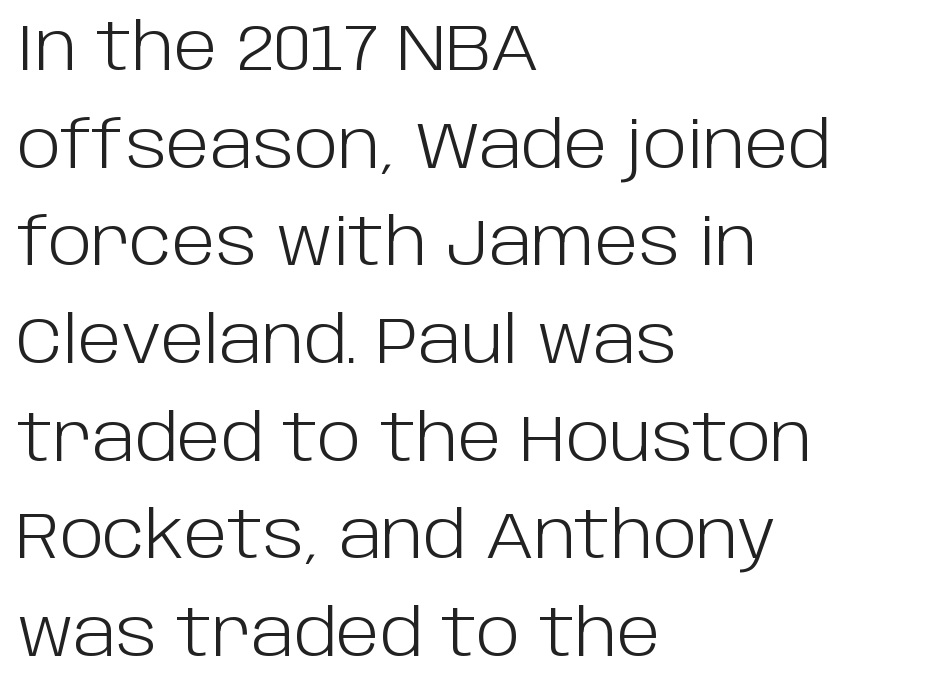
{"serif": "no", "italic": "no", "bold": "no", "weight": "light", "width": "normal", "stroke_contrast": "low", "x_height": "large", "monospaced": "no", "underline": "no", "align": "left", "line_spacing": "normal", "line_spacing_ratio": 1.48, "letter_spacing": "normal", "letter_spacing_em": 0.0, "glyph_px": 66}
